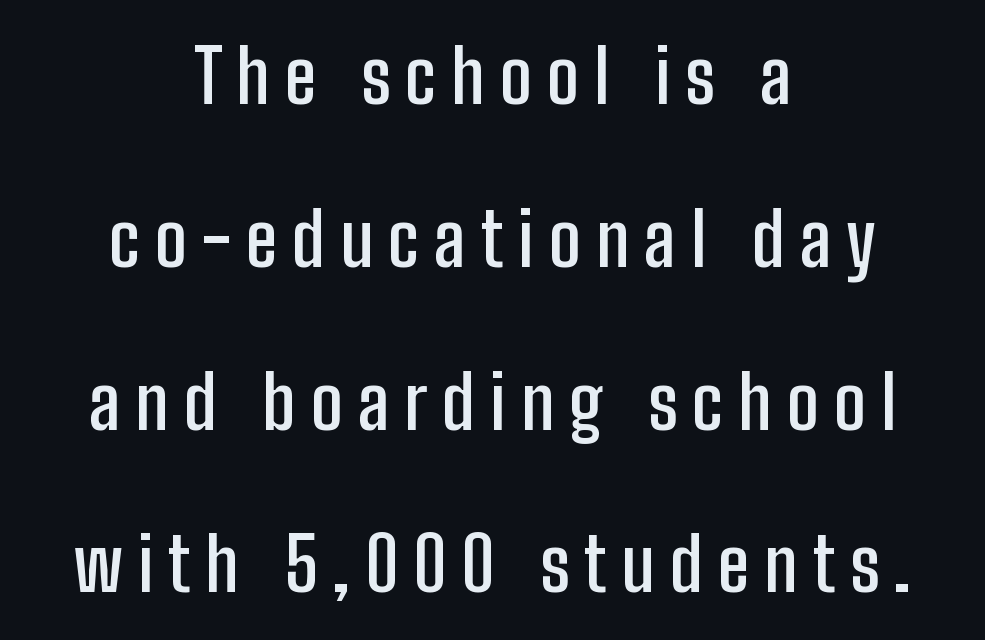
The image shows 74 px semibold, condensed sans-serif type, upright; set centered, loose line spacing (2.2x), unusually wide letter spacing (+0.2 em), not underlined; low stroke contrast and a medium x-height.
